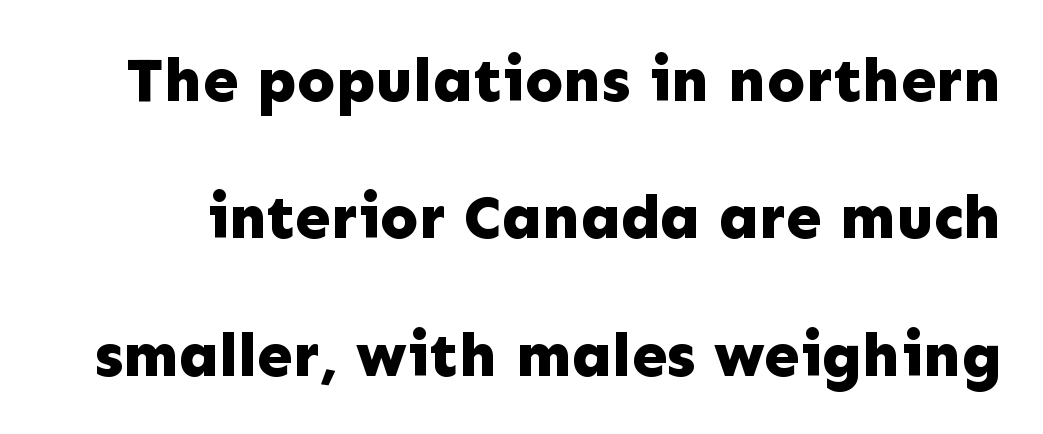
Q: Is the text bold? A: Yes.
Q: Is the text italic (slanted)? A: No, it is upright.
Q: Is the typeface a serif or a sans-serif typeface? A: Sans-serif.
Q: Is the text underlined? A: No.
Q: Is the spacing between letters normal or unusually wide? A: Normal.
Q: Is the spacing between lines tight, normal or loose? A: Loose.
Q: Width (condensed, normal, or wide)? A: Normal.
Q: Stroke contrast? A: Low.
Q: x-height? A: Medium.
Q: Monospaced? A: No.
